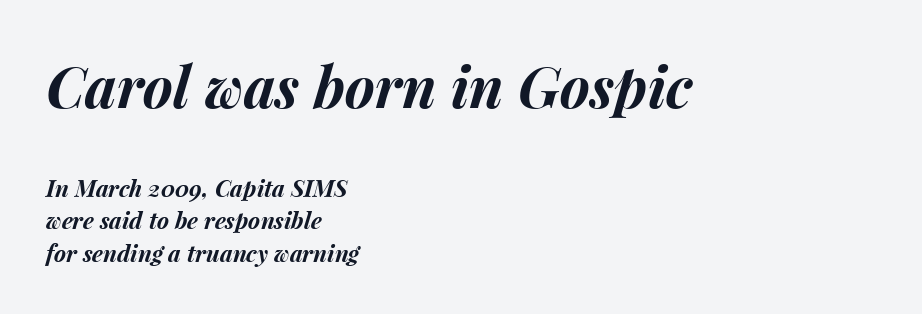
{"italic": "yes", "lean": "right", "slant_degrees": 15, "bold": "yes", "weight": "bold", "width": "normal", "stroke_contrast": "medium", "x_height": "medium", "monospaced": "no", "underline": "no", "align": "left", "line_spacing": "normal", "line_spacing_ratio": 1.41, "letter_spacing": "normal", "letter_spacing_em": 0.0, "larger_block": "first", "size_ratio": 2.48, "glyph_px": 57}
